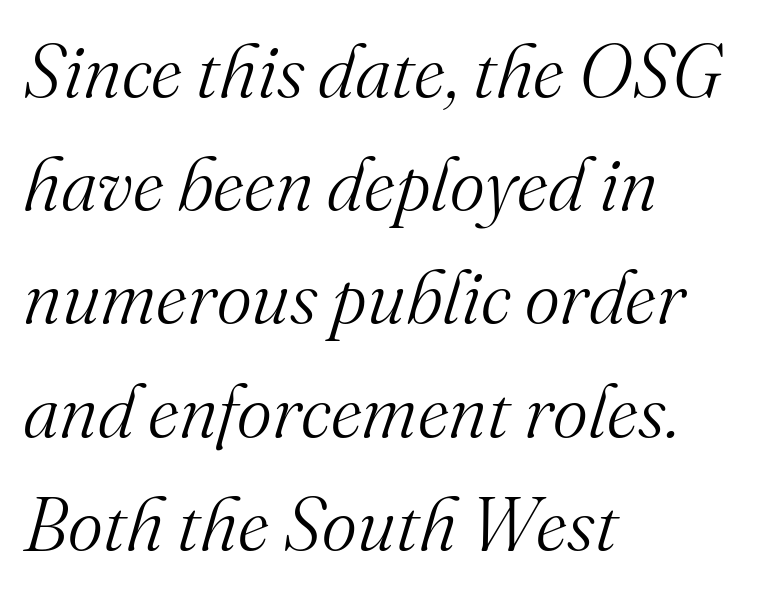
{"serif": "yes", "italic": "yes", "lean": "right", "slant_degrees": 16, "bold": "no", "weight": "light", "width": "normal", "stroke_contrast": "medium", "x_height": "small", "monospaced": "no", "underline": "no", "align": "left", "line_spacing": "normal", "line_spacing_ratio": 1.51, "letter_spacing": "normal", "letter_spacing_em": 0.0, "glyph_px": 75}
